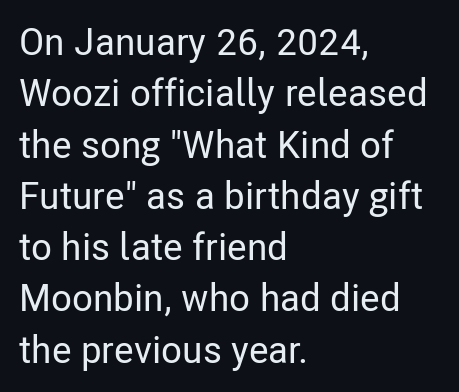
{"serif": "no", "italic": "no", "width": "condensed", "stroke_contrast": "low", "x_height": "medium", "monospaced": "no", "underline": "no", "align": "left", "line_spacing": "normal", "line_spacing_ratio": 1.35, "letter_spacing": "normal", "letter_spacing_em": 0.0, "glyph_px": 38}
